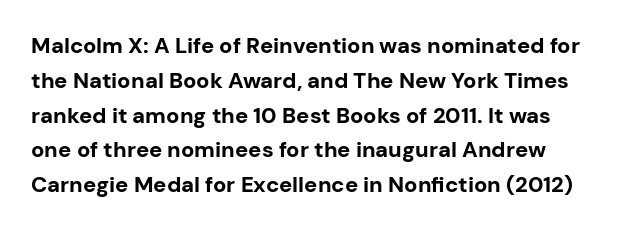
{"italic": "no", "bold": "yes", "underline": "no", "line_spacing": "normal", "line_spacing_ratio": 1.58, "letter_spacing": "normal", "letter_spacing_em": 0.0, "glyph_px": 22}
